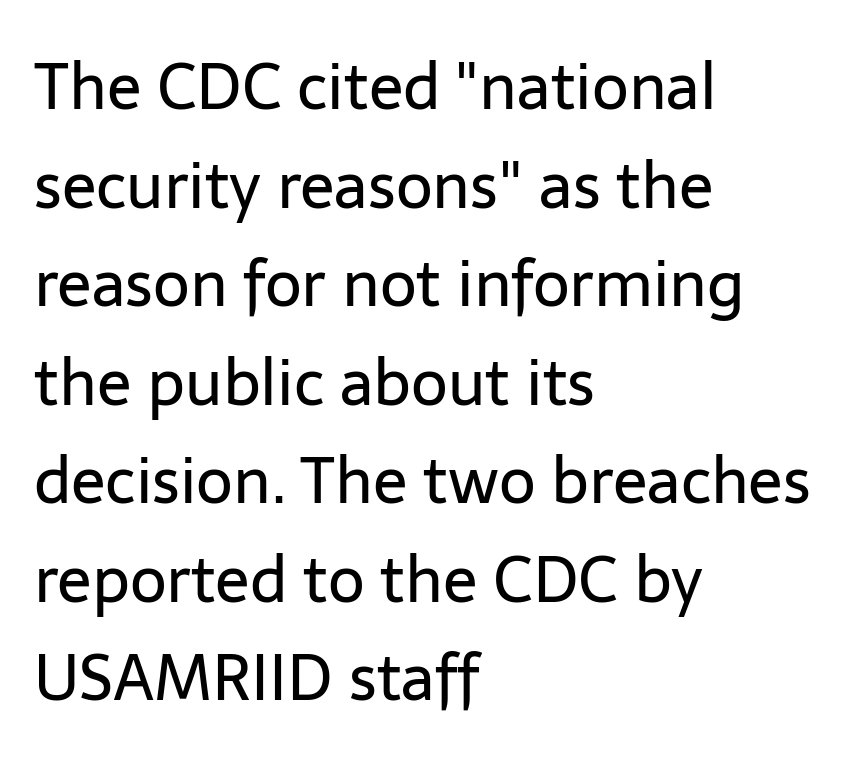
Baseline-to-baseline distance is the conventional proportion of letter height. You could not count columns in this text — the font is proportionally spaced. Inter-character spacing is left at the font's built-in metrics. The typesetting does not lean heavy: it is not bold. The font's upright variant was chosen for this text. Each letter's strokes conclude bluntly, with no projecting serifs.
